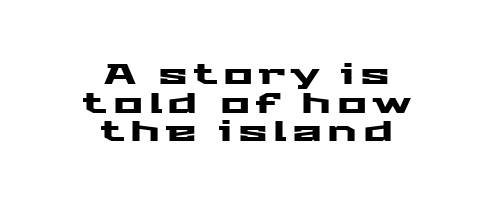
Q: Is the text italic (slanted)? A: No, it is upright.
Q: Is the typeface a serif or a sans-serif typeface? A: Sans-serif.
Q: Is the text underlined? A: No.
Q: How is the paragraph aligned? A: Centered.
Q: Is the spacing between letters normal or unusually wide? A: Unusually wide.
Q: Is the spacing between lines tight, normal or loose? A: Tight.
Q: Width (condensed, normal, or wide)? A: Wide.
Q: Stroke contrast? A: Medium.
Q: x-height? A: Medium.
Q: Monospaced? A: No.
